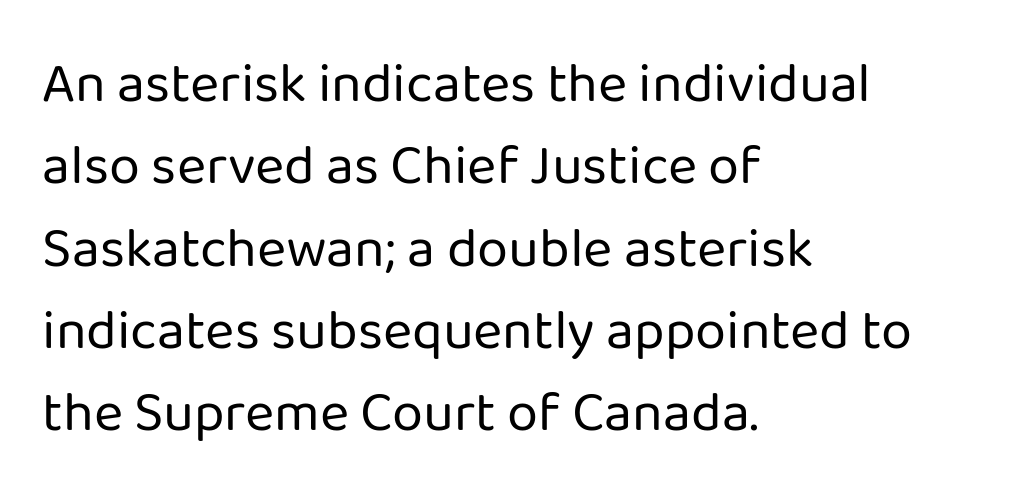
{"serif": "no", "italic": "no", "bold": "no", "weight": "regular", "width": "normal", "stroke_contrast": "low", "x_height": "medium", "monospaced": "no", "underline": "no", "align": "left", "line_spacing": "normal", "line_spacing_ratio": 1.47, "letter_spacing": "normal", "letter_spacing_em": 0.0, "glyph_px": 56}
